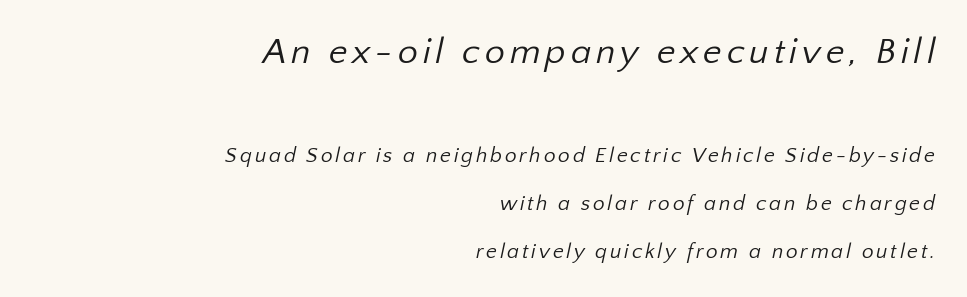
The image shows 36 px regular-weight sans-serif type; set right-aligned, loose line spacing (2.3x), not underlined; the first (top) block is 1.71x larger; low stroke contrast and a medium x-height.
